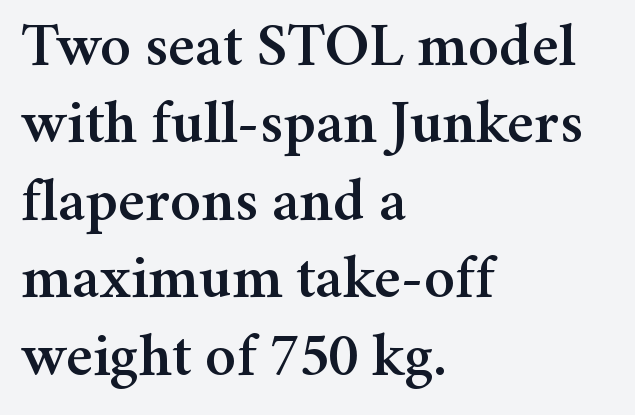
Font category for this specimen: serif. The text block is weighted toward the left margin, trailing off unevenly rightward. The rendering uses natural spacing where letterforms have individual widths. Words float on clear page, feet unadorned.
